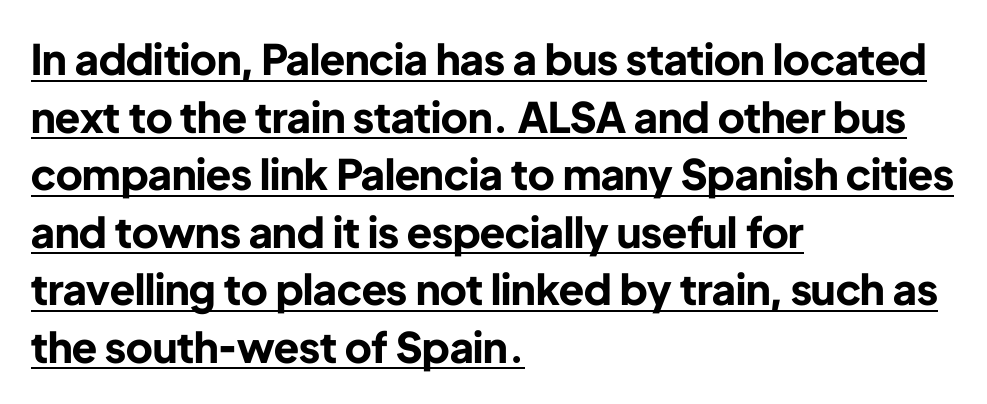
Q: Is the text bold? A: Yes.
Q: Is the text italic (slanted)? A: No, it is upright.
Q: Is the typeface a serif or a sans-serif typeface? A: Sans-serif.
Q: Is the text underlined? A: Yes.
Q: How is the paragraph aligned? A: Left-aligned.
Q: Is the spacing between letters normal or unusually wide? A: Normal.
Q: Is the spacing between lines tight, normal or loose? A: Normal.
Q: Width (condensed, normal, or wide)? A: Normal.
Q: Stroke contrast? A: Low.
Q: x-height? A: Medium.
Q: Monospaced? A: No.
